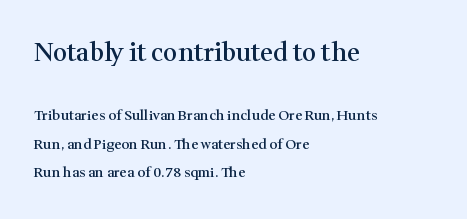
Q: Is the text bold? A: Semi-bold.
Q: Is the text italic (slanted)? A: No, it is upright.
Q: Is the text underlined? A: No.
Q: How is the paragraph aligned? A: Left-aligned.
Q: Is the spacing between letters normal or unusually wide? A: Normal.
Q: Is the spacing between lines tight, normal or loose? A: Loose.
Q: Which block of text is set in a larger size, the first (top) or the second (bottom)? A: The first (top) one.
